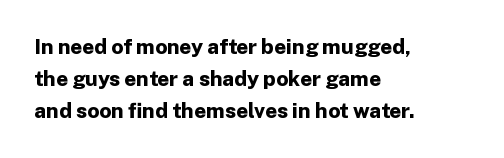
The image shows 21 px bold type, upright; set left-aligned, normal line spacing (1.53x), normal letter spacing, not underlined.
